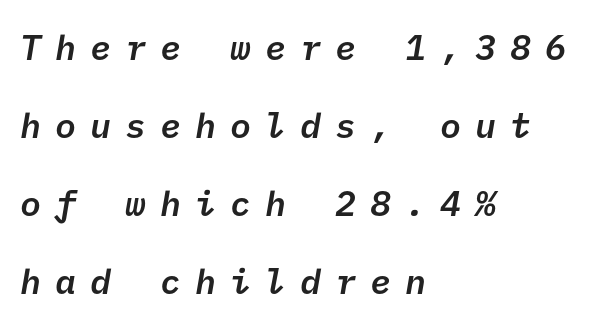
The image shows 35 px semibold sans-serif type; set left-aligned, loose line spacing (2.23x), unusually wide letter spacing (+0.4 em), not underlined; low stroke contrast and a medium x-height.
